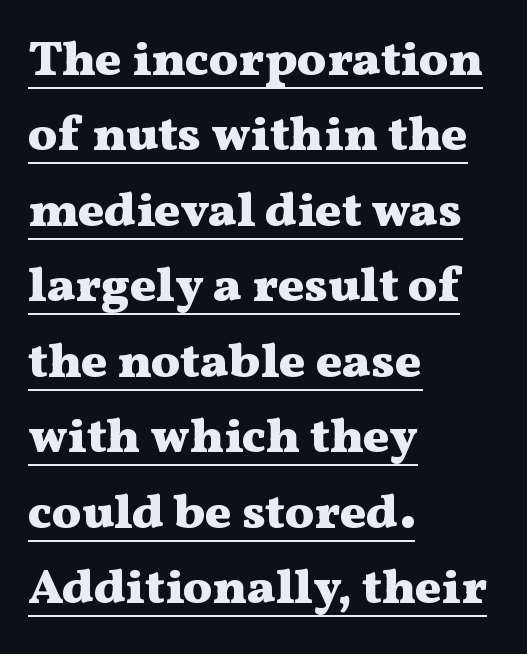
Designer's note — italics off, roman on. Evenly set lines give the paragraph a standard silhouette. Do the characters align in a grid? No, the font is proportional. The gaps between neighbouring characters are ordinary and unremarkable.
